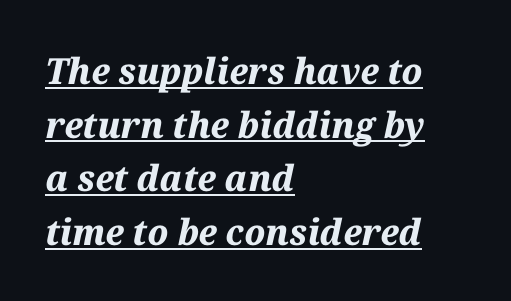
Q: Is the text bold? A: Yes.
Q: Is the text italic (slanted)? A: Yes, it leans right by about 12 degrees.
Q: Is the text underlined? A: Yes.
Q: How is the paragraph aligned? A: Left-aligned.
Q: Is the spacing between letters normal or unusually wide? A: Normal.
Q: Is the spacing between lines tight, normal or loose? A: Normal.
Q: Width (condensed, normal, or wide)? A: Normal.
Q: Stroke contrast? A: Medium.
Q: x-height? A: Medium.
Q: Monospaced? A: No.
